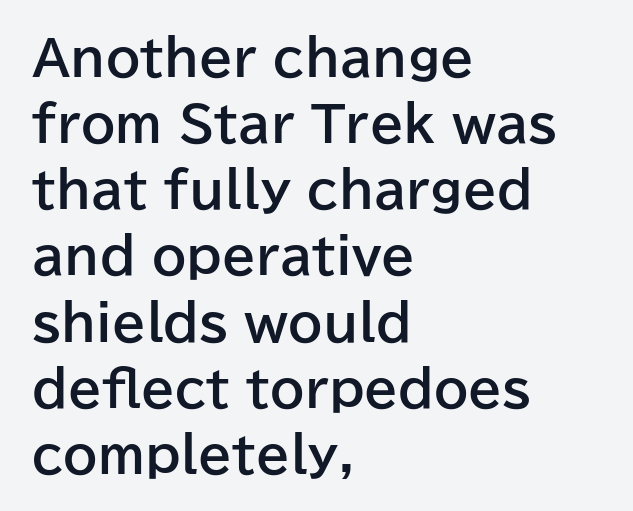
Q: Is the text bold? A: Yes.
Q: Is the text italic (slanted)? A: No, it is upright.
Q: Is the typeface a serif or a sans-serif typeface? A: Sans-serif.
Q: Is the text underlined? A: No.
Q: How is the paragraph aligned? A: Left-aligned.
Q: Is the spacing between letters normal or unusually wide? A: Normal.
Q: Is the spacing between lines tight, normal or loose? A: Normal.
Q: Width (condensed, normal, or wide)? A: Normal.
Q: Stroke contrast? A: Low.
Q: x-height? A: Medium.
Q: Monospaced? A: No.
